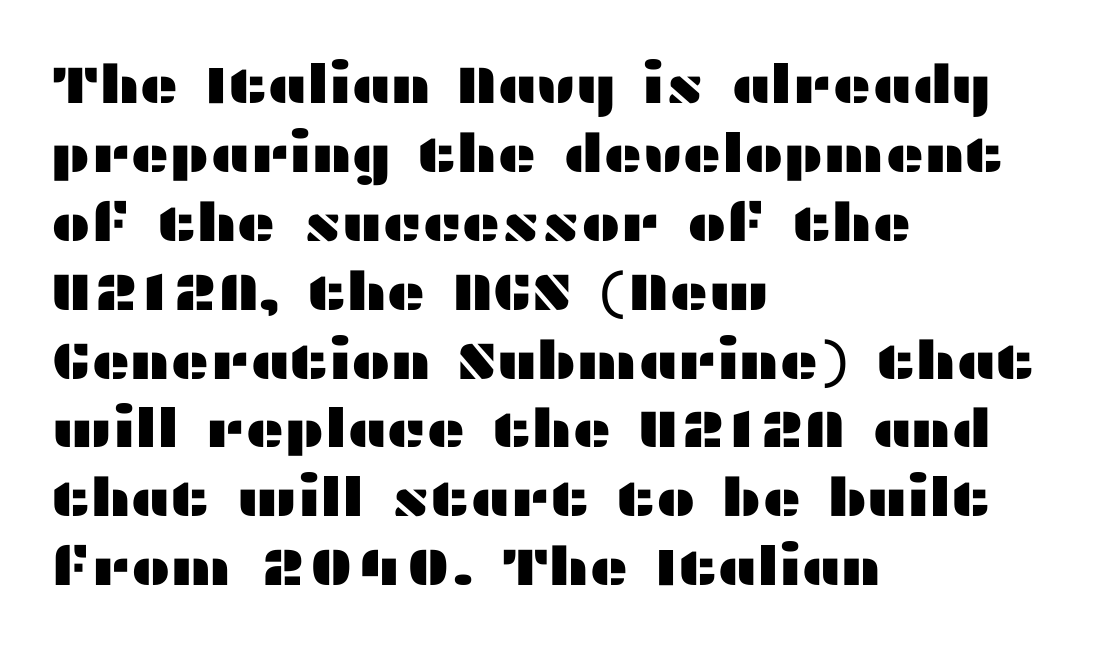
The passage is arranged the way most books set body copy — flush left. The letters advance in unequal steps, a hallmark of proportional type. A sans-serif font was chosen for this passage. Style check: upright. Summary of vertical rhythm: regular, with standard interline spacing.
